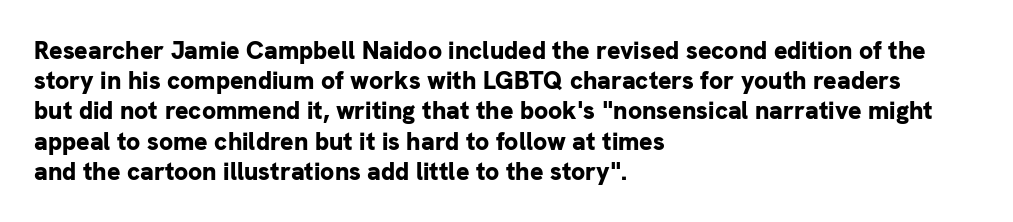
The passage shown is emphatically bold. The space directly below the letters is spotless. Tracking here is standard; glyphs follow each other at the usual distance. Where is the straight margin? On the left.
